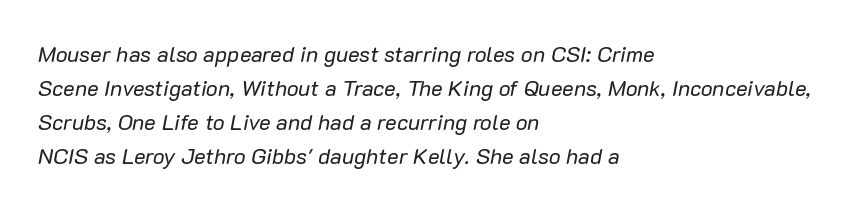
Q: Is the text bold? A: No.
Q: Is the text italic (slanted)? A: Yes, it leans right by about 10 degrees.
Q: Is the text underlined? A: No.
Q: How is the paragraph aligned? A: Left-aligned.
Q: Is the spacing between letters normal or unusually wide? A: Normal.
Q: Is the spacing between lines tight, normal or loose? A: Normal.
